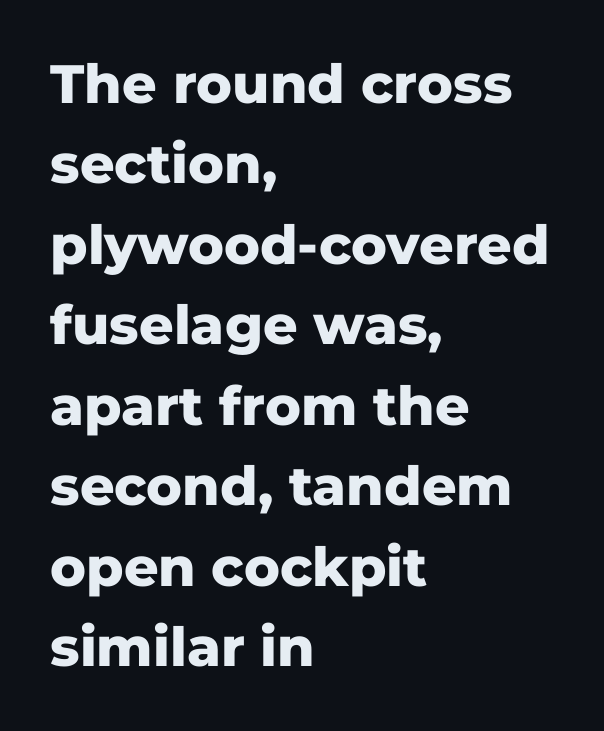
The image shows 54 px heavy sans-serif type, upright; set left-aligned, normal line spacing (1.49x), normal letter spacing, not underlined; low stroke contrast and a medium x-height.
